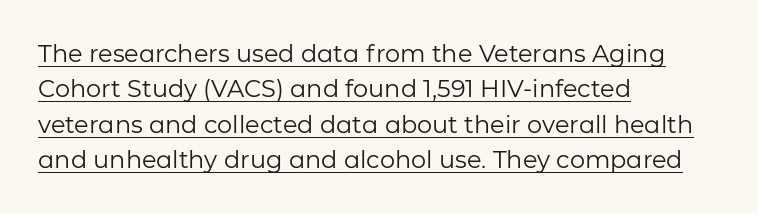
The image shows 24 px text type, upright; set left-aligned, normal line spacing (1.47x), normal letter spacing, underlined.
